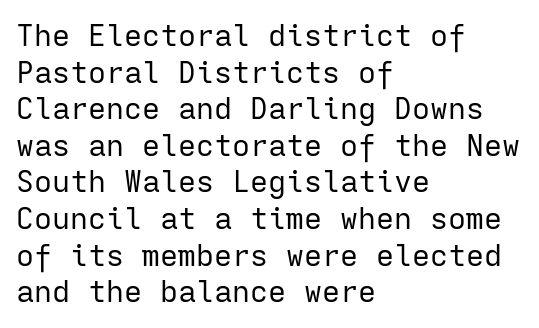
On a weight scale, this lands at 450 or below. The type family on display is of the sans-serif kind. Looks like terminal output: every glyph gets an equal slot. Observe the ordinary spacing: letters are neighbours, not strangers. Posture: straight, roman, zero tilt.
